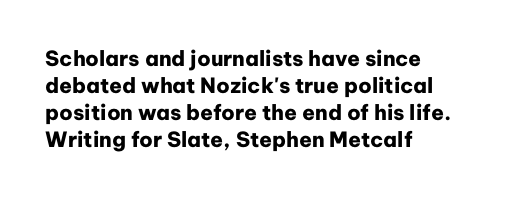
{"italic": "no", "bold": "yes", "underline": "no", "align": "left", "line_spacing": "normal", "line_spacing_ratio": 1.28, "letter_spacing": "normal", "letter_spacing_em": 0.0, "glyph_px": 21}
